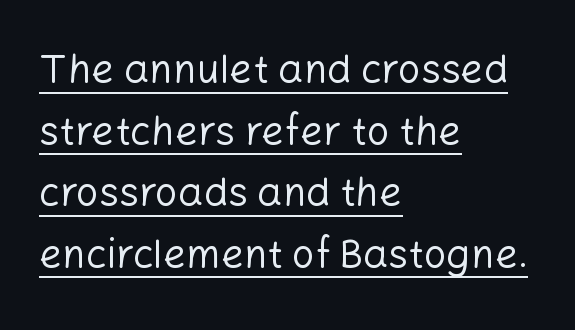
Q: Is the text bold? A: No.
Q: Is the text italic (slanted)? A: No, it is upright.
Q: Is the typeface a serif or a sans-serif typeface? A: Sans-serif.
Q: Is the text underlined? A: Yes.
Q: How is the paragraph aligned? A: Left-aligned.
Q: Is the spacing between letters normal or unusually wide? A: Normal.
Q: Is the spacing between lines tight, normal or loose? A: Normal.
Q: Width (condensed, normal, or wide)? A: Normal.
Q: Stroke contrast? A: Low.
Q: x-height? A: Medium.
Q: Monospaced? A: No.
